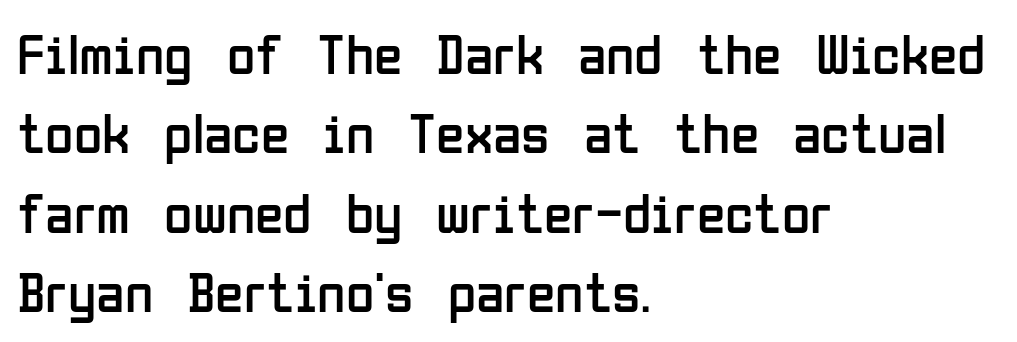
The image shows 58 px regular-weight, condensed sans-serif type, upright; set left-aligned, normal line spacing (1.37x), normal letter spacing, not underlined; low stroke contrast and a medium x-height.
